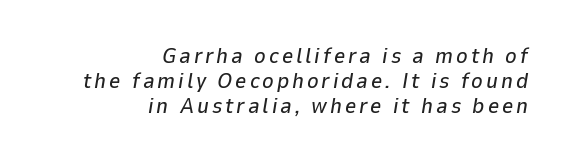
Rows of type sit shoulder to shoulder in the vertical direction. The foot of each line stays bare and open. The lines are quadded right. A typesetter would mark this as italic.
